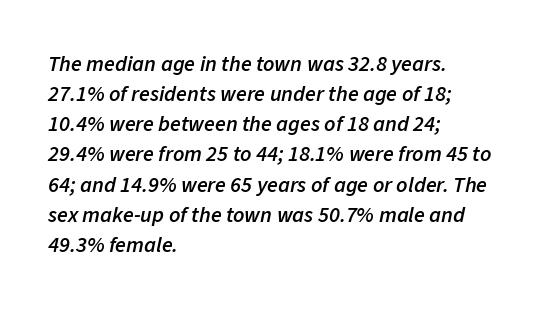
{"italic": "yes", "lean": "right", "slant_degrees": 11, "bold": "semi", "underline": "no", "align": "left", "line_spacing": "normal", "line_spacing_ratio": 1.37, "letter_spacing": "normal", "letter_spacing_em": 0.0, "glyph_px": 22}
